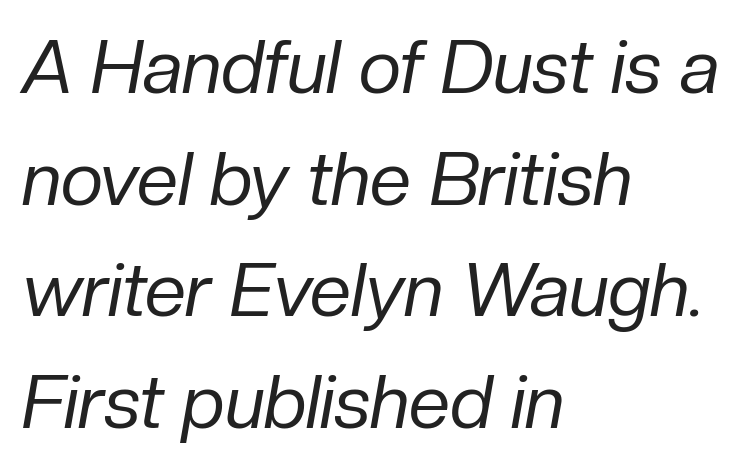
{"italic": "yes", "lean": "right", "slant_degrees": 10, "bold": "no", "weight": "regular", "width": "normal", "stroke_contrast": "low", "x_height": "medium", "monospaced": "no", "underline": "no", "align": "left", "line_spacing": "normal", "line_spacing_ratio": 1.51, "letter_spacing": "normal", "letter_spacing_em": 0.0, "glyph_px": 74}
